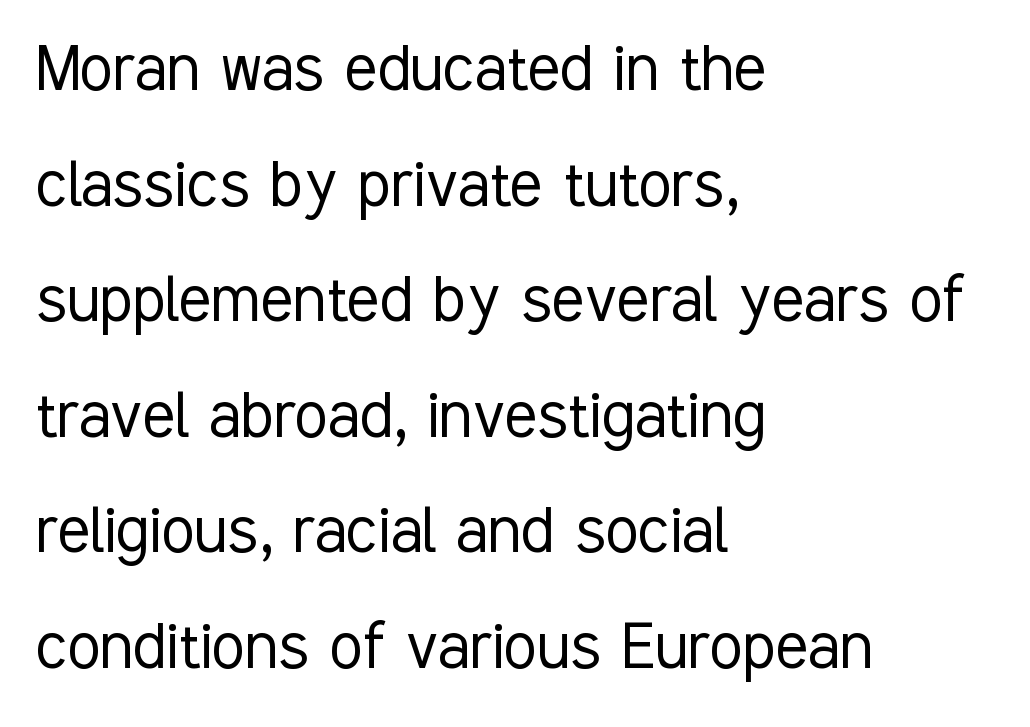
{"serif": "no", "italic": "no", "bold": "no", "weight": "light", "width": "condensed", "stroke_contrast": "low", "x_height": "medium", "monospaced": "no", "underline": "no", "align": "left", "line_spacing": "normal", "line_spacing_ratio": 1.52, "letter_spacing": "normal", "letter_spacing_em": 0.0, "glyph_px": 76}
